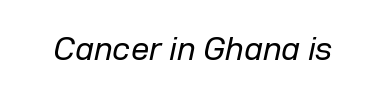
It's the slanting kind of type. The cut favours lightness, reaching ordinary text weight at its darkest. Proportional: the letters do not fall into vertical columns. Each word holds together tightly as a unit, with standard inter-letter gaps. Type without underlining.
